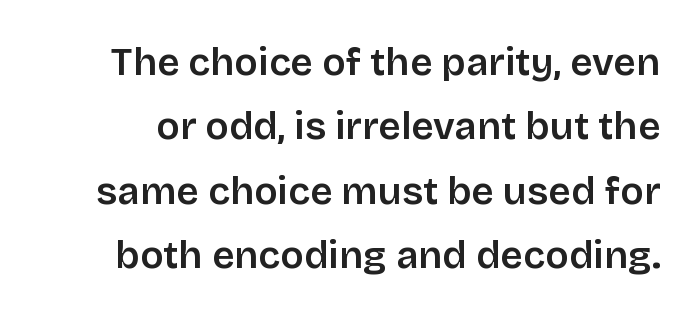
The image shows 39 px semibold sans-serif type, upright; set normal line spacing (1.65x), normal letter spacing, not underlined; low stroke contrast and a large x-height.
